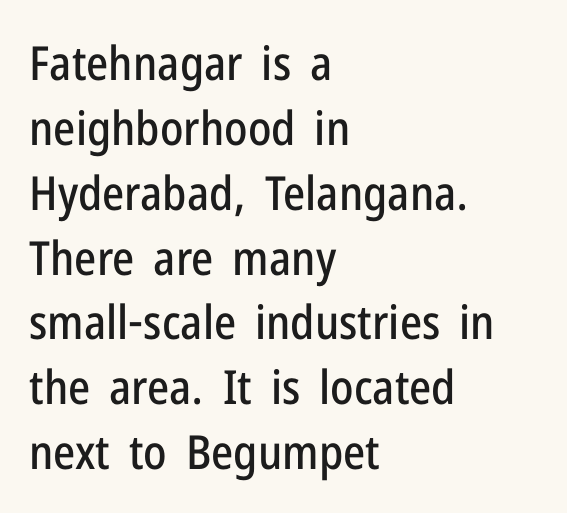
The image shows 47 px condensed sans-serif type, upright; set left-aligned, normal line spacing (1.38x), normal letter spacing, not underlined; low stroke contrast and a medium x-height.
